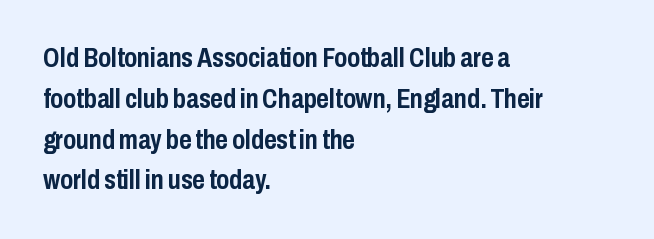
Q: Is the text bold? A: Yes.
Q: Is the text italic (slanted)? A: No, it is upright.
Q: Is the text underlined? A: No.
Q: How is the paragraph aligned? A: Left-aligned.
Q: Is the spacing between letters normal or unusually wide? A: Normal.
Q: Is the spacing between lines tight, normal or loose? A: Normal.
